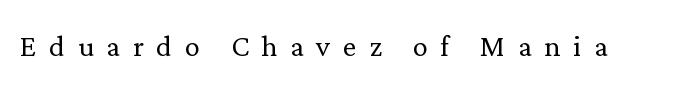
{"serif": "yes", "italic": "no", "bold": "no", "weight": "light", "width": "normal", "stroke_contrast": "low", "x_height": "medium", "monospaced": "no", "underline": "no", "letter_spacing": "wide", "letter_spacing_em": 0.33, "glyph_px": 38}
